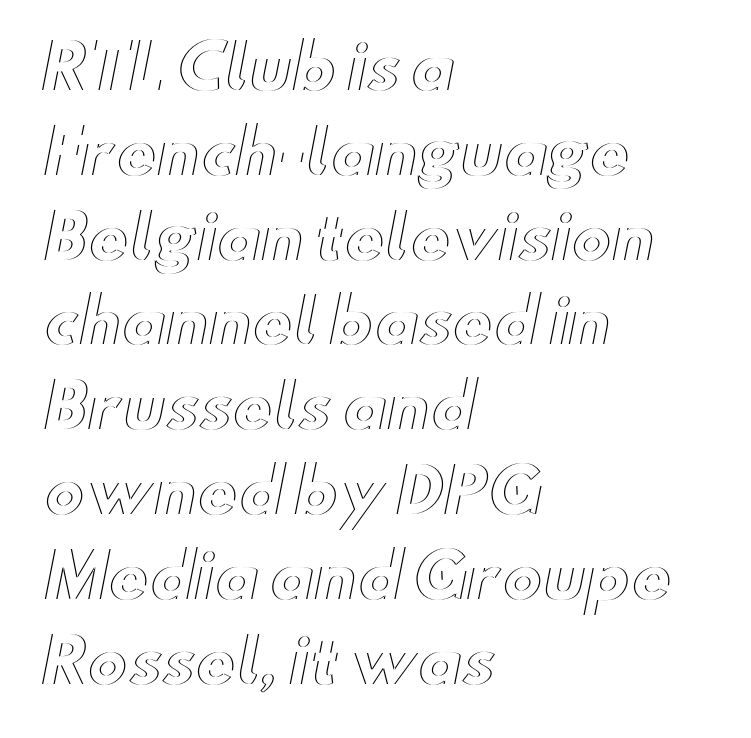
Q: Is the text italic (slanted)? A: Yes.
Q: Is the text underlined? A: No.
Q: How is the paragraph aligned? A: Left-aligned.
Q: Is the spacing between letters normal or unusually wide? A: Normal.
Q: Is the spacing between lines tight, normal or loose? A: Normal.
Q: Width (condensed, normal, or wide)? A: Wide.
Q: x-height? A: Small.
Q: Monospaced? A: No.
